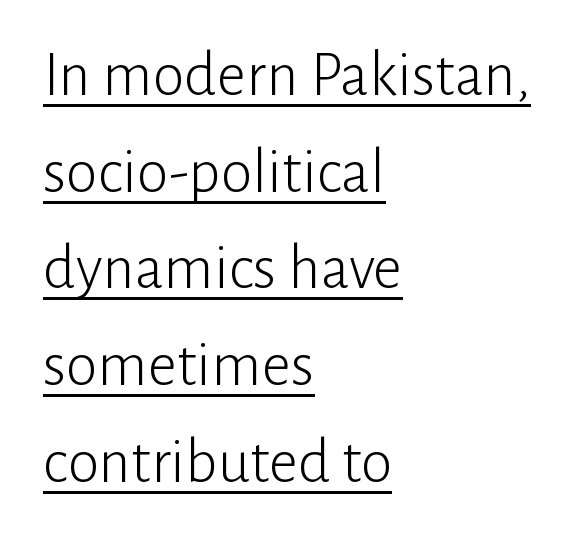
The image shows 64 px light sans-serif type, upright; set left-aligned, normal line spacing (1.51x), normal letter spacing, underlined; low stroke contrast and a medium x-height.
